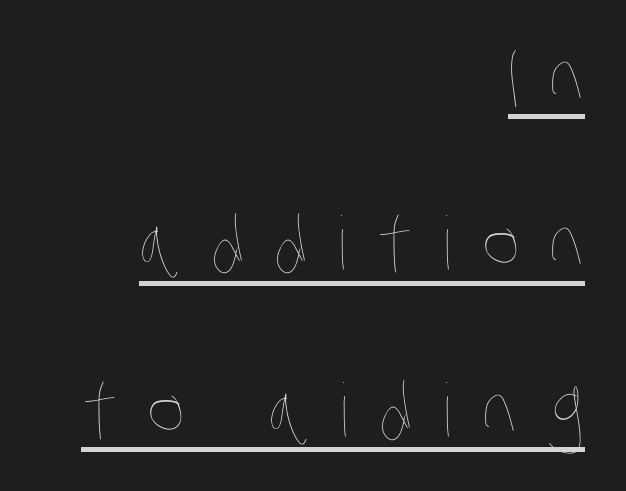
The image shows 73 px thin, condensed type; set right-aligned, loose line spacing (2.28x), unusually wide letter spacing (+0.41 em), underlined; low stroke contrast and a large x-height.
